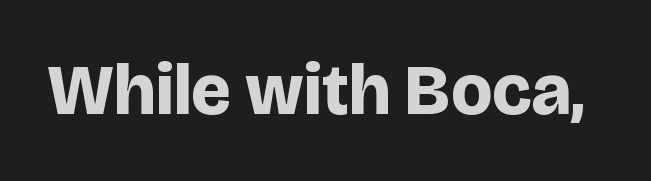
The image shows 71 px bold sans-serif type, upright; set normal letter spacing, not underlined; low stroke contrast and a large x-height.
